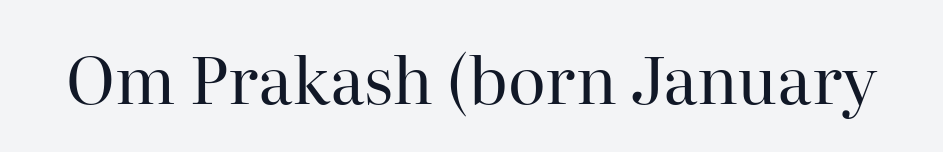
{"serif": "yes", "italic": "no", "bold": "no", "weight": "regular", "width": "normal", "stroke_contrast": "high", "x_height": "medium", "monospaced": "no", "underline": "no", "letter_spacing": "normal", "letter_spacing_em": 0.0, "glyph_px": 65}
